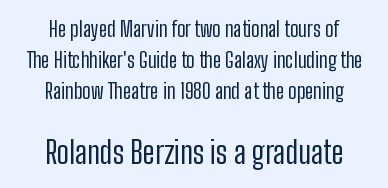
Between one letter and the next there's only the usual sliver of space. Tall strokes in this sample are plumb rather than angled. Bare-footed words on every line. Summary of vertical rhythm: regular, with standard interline spacing.
